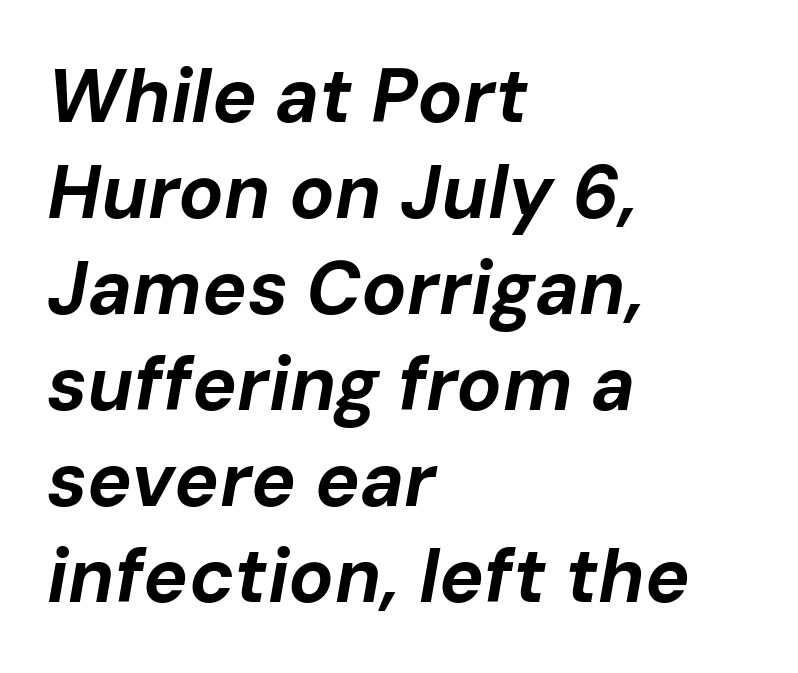
The image shows 75 px bold type, italic (leaning right); set left-aligned, normal line spacing (1.28x), normal letter spacing, not underlined; low stroke contrast and a medium x-height.
